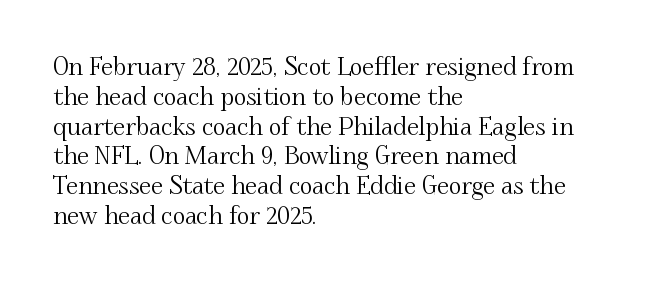
This sample uses an upright cut, with every glyph sitting square on the baseline. The space beneath each line is pristine and unruled. Short note: letters normally spaced. A classic flush-left, rag-right setting is used for this passage.
